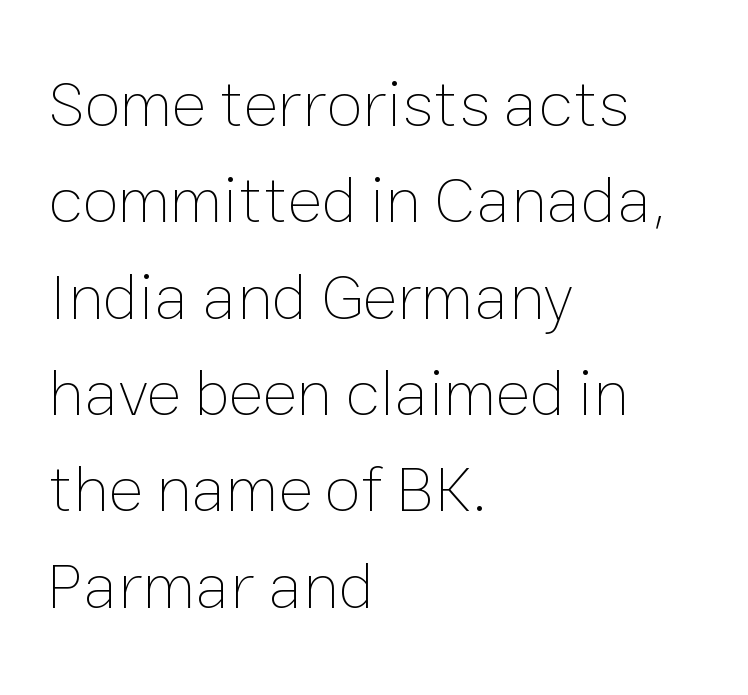
Reading down the block, your eye returns to a fixed left position each line. What stands out about the letter spacing? Nothing — it is the standard amount. Bare-footed words on every line. Spacing verdict: proportional, widths tailored to each character. Every stem runs plumb, perpendicular to the baseline.
